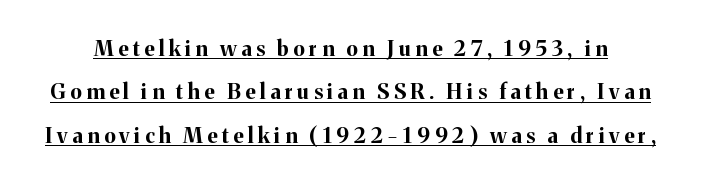
Q: Is the text bold? A: Yes.
Q: Is the text italic (slanted)? A: No, it is upright.
Q: Is the text underlined? A: Yes.
Q: Is the spacing between letters normal or unusually wide? A: Unusually wide.
Q: Is the spacing between lines tight, normal or loose? A: Loose.
